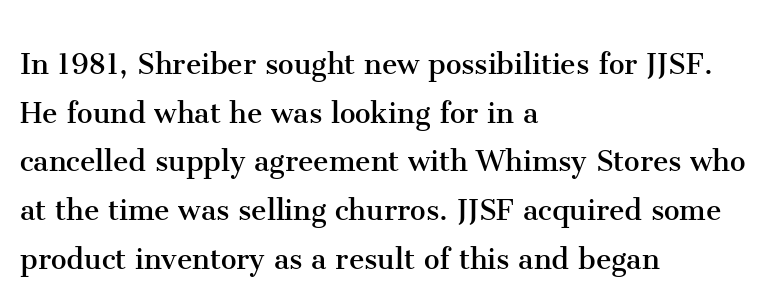
The image shows 35 px regular-weight serif type, upright; set left-aligned, normal line spacing (1.39x), normal letter spacing, not underlined; medium stroke contrast and a medium x-height.
